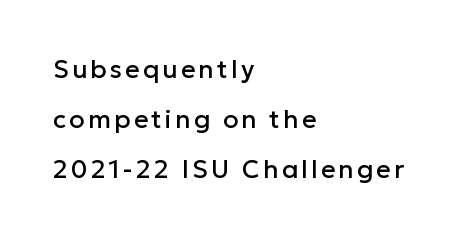
Q: Is the text italic (slanted)? A: No, it is upright.
Q: Is the text underlined? A: No.
Q: How is the paragraph aligned? A: Left-aligned.
Q: Is the spacing between lines tight, normal or loose? A: Loose.
